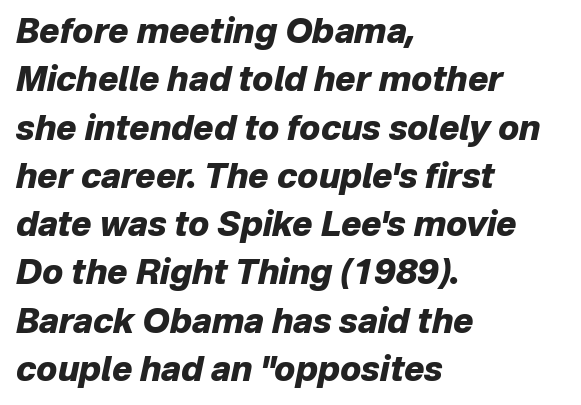
{"italic": "yes", "lean": "right", "slant_degrees": 12, "bold": "yes", "weight": "heavy", "width": "normal", "stroke_contrast": "low", "x_height": "medium", "monospaced": "no", "underline": "no", "align": "left", "line_spacing": "normal", "line_spacing_ratio": 1.42, "letter_spacing": "normal", "letter_spacing_em": 0.0, "glyph_px": 34}
